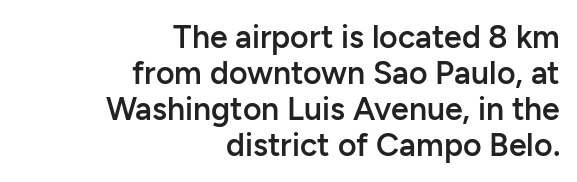
The image shows 32 px semibold sans-serif type, upright; set right-aligned, tight line spacing (1.13x), normal letter spacing, not underlined; low stroke contrast and a medium x-height.
